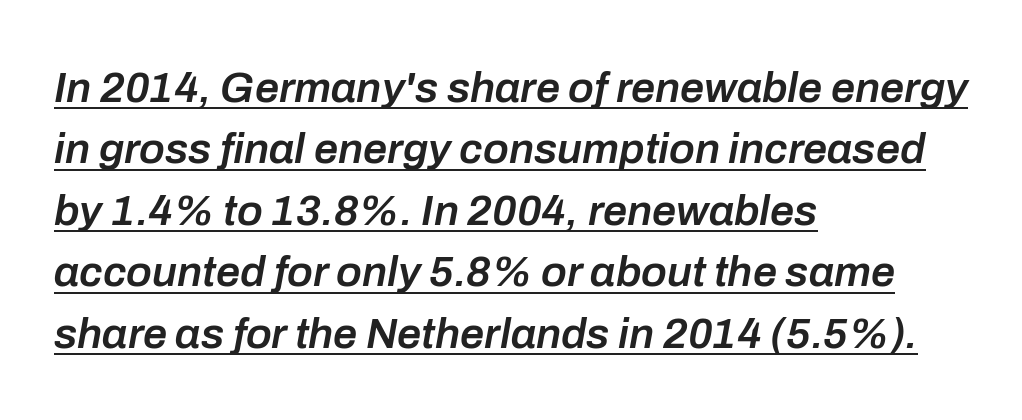
Q: Is the text bold? A: Semi-bold.
Q: Is the text italic (slanted)? A: Yes, it leans right by about 10 degrees.
Q: Is the text underlined? A: Yes.
Q: How is the paragraph aligned? A: Left-aligned.
Q: Is the spacing between letters normal or unusually wide? A: Normal.
Q: Is the spacing between lines tight, normal or loose? A: Normal.
Q: Width (condensed, normal, or wide)? A: Normal.
Q: Stroke contrast? A: Low.
Q: x-height? A: Medium.
Q: Monospaced? A: No.
